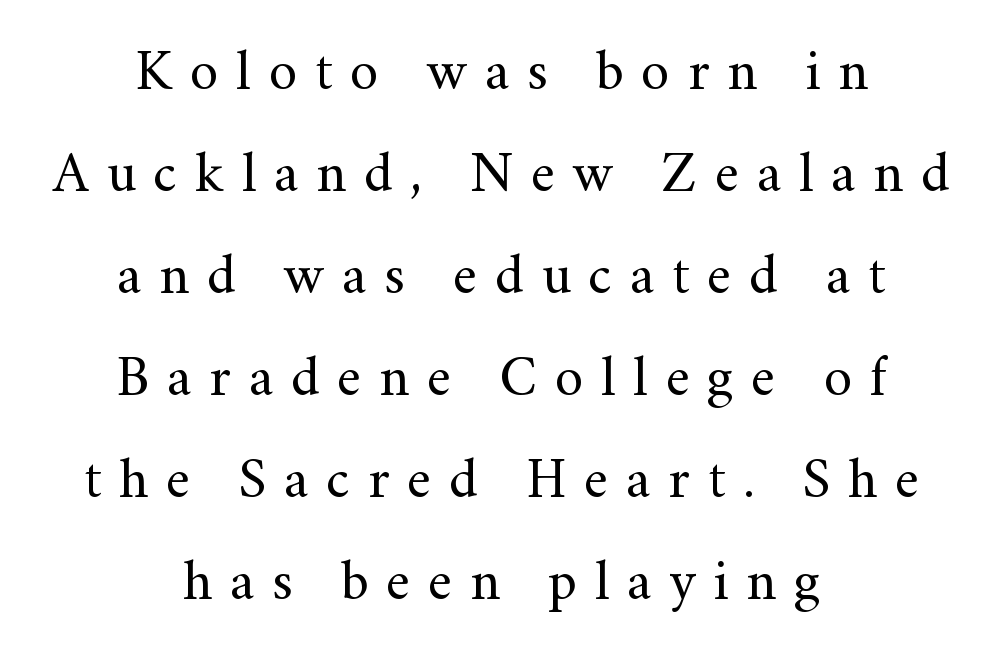
Substantial extra tracking has been applied to these lines. The passage shown is not bold in any degree. Examine the stroke ends and you'll spot serifs. This sample has the flowing, uneven cadence of proportional lettering. In terms of posture, this sample is upright.
